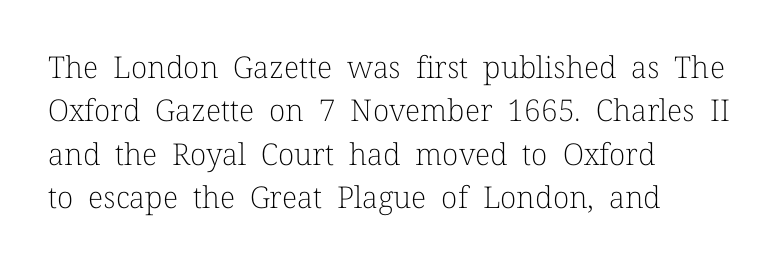
Q: Is the text bold? A: No.
Q: Is the text italic (slanted)? A: No, it is upright.
Q: Is the typeface a serif or a sans-serif typeface? A: Serif.
Q: Is the text underlined? A: No.
Q: How is the paragraph aligned? A: Left-aligned.
Q: Is the spacing between letters normal or unusually wide? A: Normal.
Q: Is the spacing between lines tight, normal or loose? A: Normal.
Q: Width (condensed, normal, or wide)? A: Normal.
Q: Stroke contrast? A: Low.
Q: x-height? A: Medium.
Q: Monospaced? A: No.
